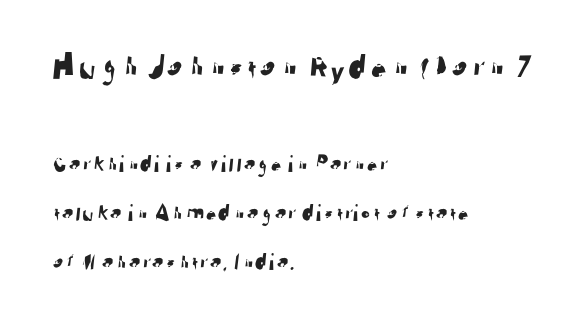
These two chunks differ in scale, with the top chunk taking the larger measure. The face used here is proportionally spaced, like ordinary book or web type. Each word holds together tightly as a unit, with standard inter-letter gaps. The paragraph has a hard left edge and a soft right edge. Widely set lines give the paragraph a tall, airy silhouette. Honestly, there is no underline to notice here at all.
